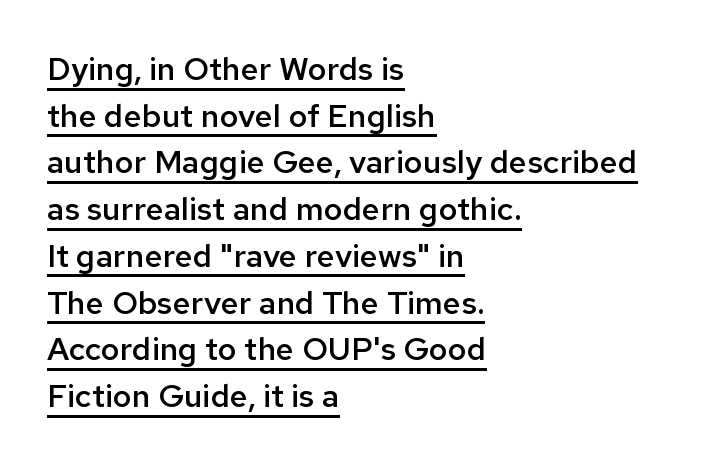
Q: Is the text bold? A: Semi-bold.
Q: Is the text italic (slanted)? A: No, it is upright.
Q: Is the typeface a serif or a sans-serif typeface? A: Sans-serif.
Q: Is the text underlined? A: Yes.
Q: How is the paragraph aligned? A: Left-aligned.
Q: Is the spacing between letters normal or unusually wide? A: Normal.
Q: Is the spacing between lines tight, normal or loose? A: Normal.
Q: Width (condensed, normal, or wide)? A: Normal.
Q: Stroke contrast? A: Low.
Q: x-height? A: Medium.
Q: Monospaced? A: No.
